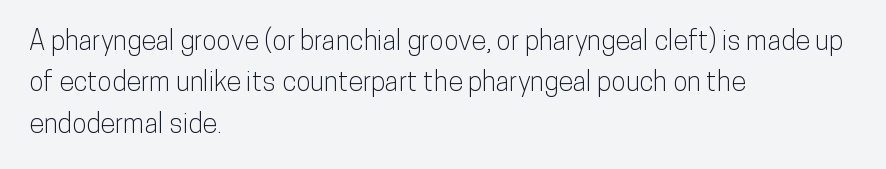
{"italic": "no", "underline": "no", "align": "left", "line_spacing": "normal", "line_spacing_ratio": 1.53, "letter_spacing": "normal", "letter_spacing_em": 0.0, "glyph_px": 27}
